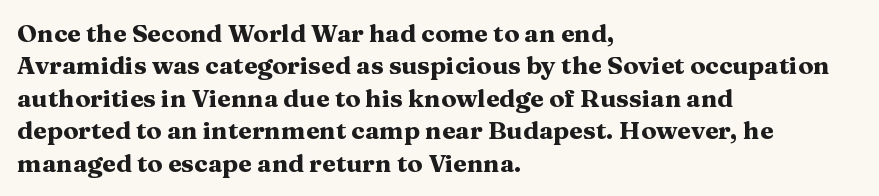
Q: Is the text bold? A: Yes.
Q: Is the text italic (slanted)? A: No, it is upright.
Q: Is the text underlined? A: No.
Q: How is the paragraph aligned? A: Left-aligned.
Q: Is the spacing between letters normal or unusually wide? A: Normal.
Q: Is the spacing between lines tight, normal or loose? A: Normal.
